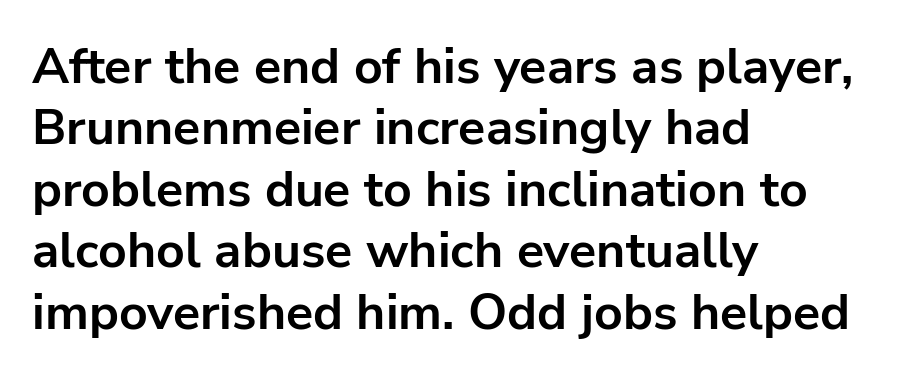
Q: Is the text bold? A: Yes.
Q: Is the text italic (slanted)? A: No, it is upright.
Q: Is the typeface a serif or a sans-serif typeface? A: Sans-serif.
Q: Is the text underlined? A: No.
Q: How is the paragraph aligned? A: Left-aligned.
Q: Is the spacing between letters normal or unusually wide? A: Normal.
Q: Width (condensed, normal, or wide)? A: Normal.
Q: Stroke contrast? A: Low.
Q: x-height? A: Medium.
Q: Monospaced? A: No.
